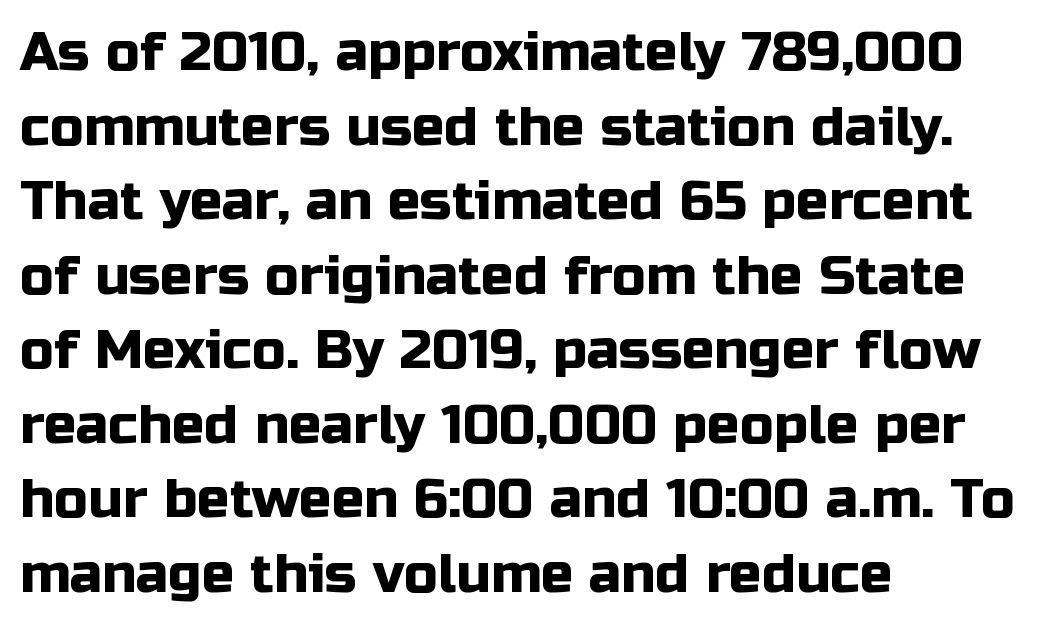
The image shows 54 px sans-serif type, upright; set left-aligned, normal line spacing (1.38x), normal letter spacing, not underlined; low stroke contrast and a medium x-height.
